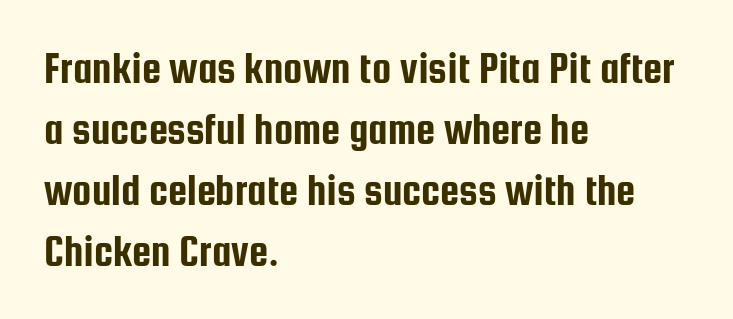
You could not count columns in this text — the font is proportionally spaced. Compared with typical paragraphs, the rows here are spaced about the same. Line beginnings align vertically; line endings do not. Default kerning and tracking; the words read as compact shapes. A bare baseline throughout the passage. Vertical strokes here are truly vertical.
